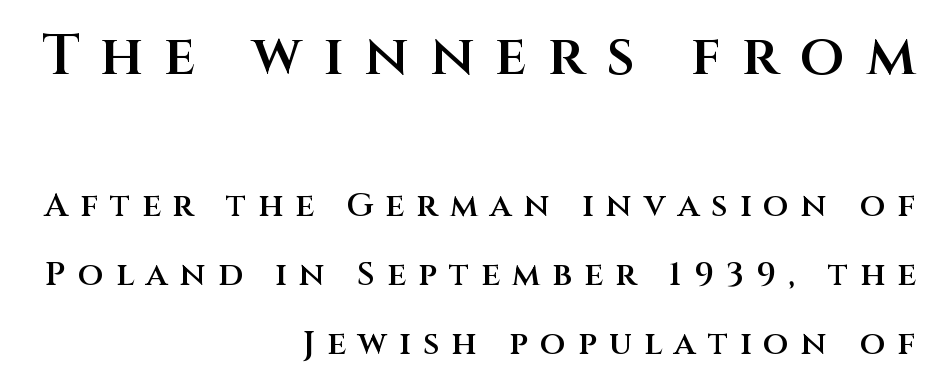
Q: Is the text bold? A: Semi-bold.
Q: Is the text italic (slanted)? A: No, it is upright.
Q: Is the typeface a serif or a sans-serif typeface? A: Sans-serif.
Q: Is the text underlined? A: No.
Q: How is the paragraph aligned? A: Right-aligned.
Q: Is the spacing between letters normal or unusually wide? A: Unusually wide.
Q: Is the spacing between lines tight, normal or loose? A: Loose.
Q: Which block of text is set in a larger size, the first (top) or the second (bottom)? A: The first (top) one.
Q: Width (condensed, normal, or wide)? A: Normal.
Q: Stroke contrast? A: Medium.
Q: x-height? A: Large.
Q: Monospaced? A: No.
